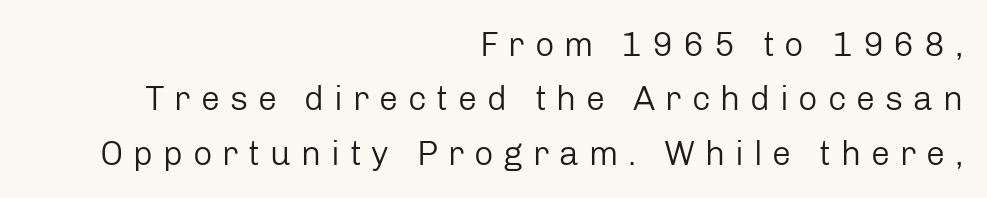
Q: Is the text bold? A: No.
Q: Is the text italic (slanted)? A: No, it is upright.
Q: Is the typeface a serif or a sans-serif typeface? A: Sans-serif.
Q: Is the text underlined? A: No.
Q: How is the paragraph aligned? A: Right-aligned.
Q: Is the spacing between letters normal or unusually wide? A: Unusually wide.
Q: Is the spacing between lines tight, normal or loose? A: Normal.
Q: Width (condensed, normal, or wide)? A: Normal.
Q: Stroke contrast? A: Low.
Q: x-height? A: Medium.
Q: Monospaced? A: No.
